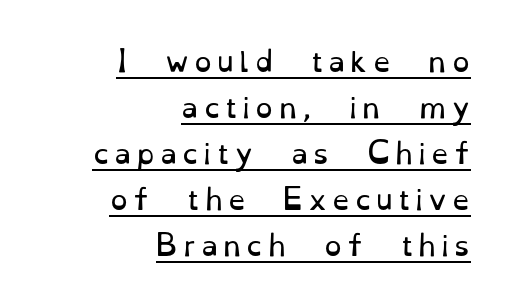
The image shows 28 px regular-weight type, upright; set right-aligned, normal line spacing (1.64x), underlined; low stroke contrast and a small x-height.
